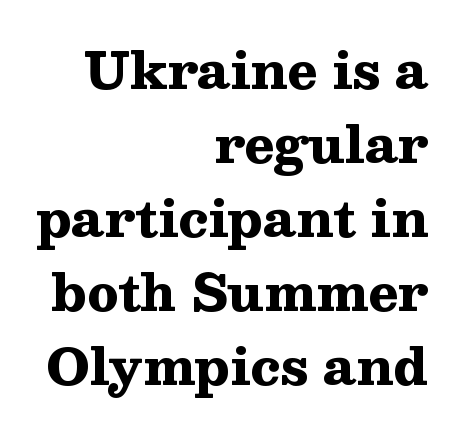
The image shows 50 px heavy, wide serif type, upright; set right-aligned, normal line spacing (1.48x), normal letter spacing, not underlined; medium stroke contrast and a medium x-height.
